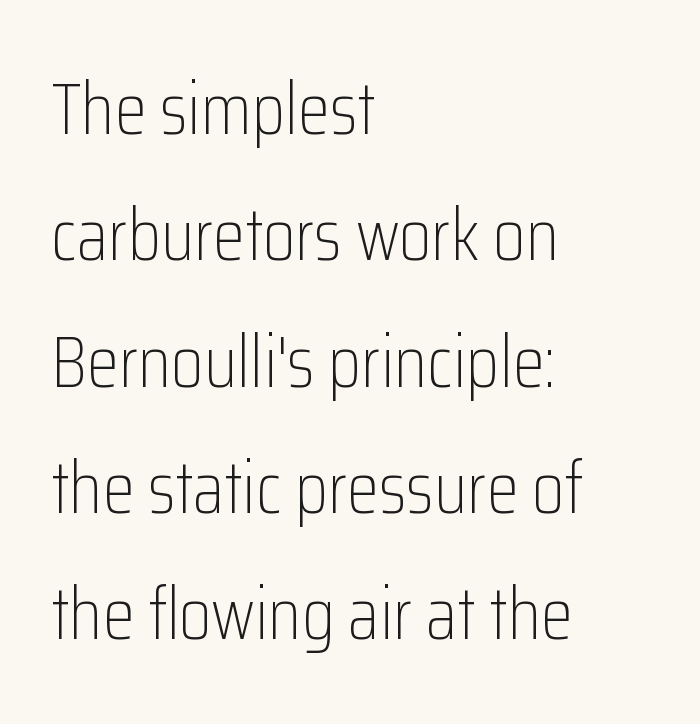
The image shows 73 px light, condensed sans-serif type, upright; set left-aligned, line spacing 1.73x, normal letter spacing, not underlined; low stroke contrast and a medium x-height.
